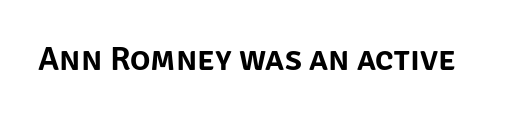
The image shows 34 px sans-serif type, upright; set normal letter spacing, not underlined; low stroke contrast and a large x-height.
